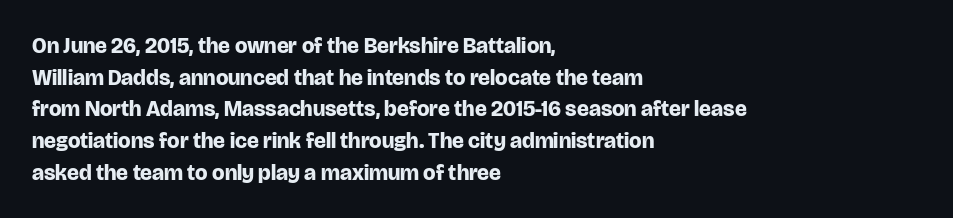
{"italic": "no", "bold": "yes", "underline": "no", "align": "left", "line_spacing": "normal", "line_spacing_ratio": 1.44, "letter_spacing": "normal", "letter_spacing_em": 0.0, "glyph_px": 22}
